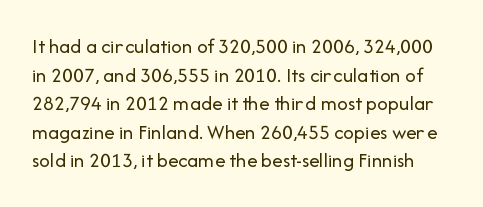
{"italic": "no", "bold": "no", "underline": "no", "line_spacing": "normal", "line_spacing_ratio": 1.36, "letter_spacing": "normal", "letter_spacing_em": 0.0, "glyph_px": 21}
